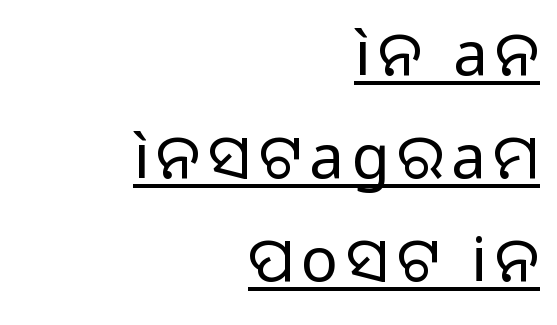
Q: Is the text bold? A: No.
Q: Is the text italic (slanted)? A: No, it is upright.
Q: Is the typeface a serif or a sans-serif typeface? A: Sans-serif.
Q: Is the text underlined? A: Yes.
Q: How is the paragraph aligned? A: Right-aligned.
Q: Is the spacing between lines tight, normal or loose? A: Normal.
Q: Width (condensed, normal, or wide)? A: Normal.
Q: Stroke contrast? A: Low.
Q: x-height? A: Medium.
Q: Monospaced? A: No.
